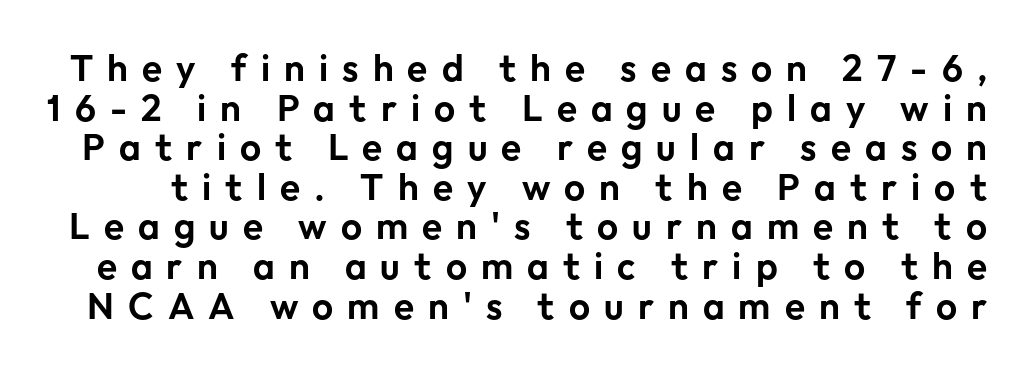
Q: Is the text italic (slanted)? A: No, it is upright.
Q: Is the typeface a serif or a sans-serif typeface? A: Sans-serif.
Q: Is the text underlined? A: No.
Q: Is the spacing between letters normal or unusually wide? A: Unusually wide.
Q: Is the spacing between lines tight, normal or loose? A: Tight.
Q: Width (condensed, normal, or wide)? A: Normal.
Q: Stroke contrast? A: Low.
Q: x-height? A: Medium.
Q: Monospaced? A: No.
